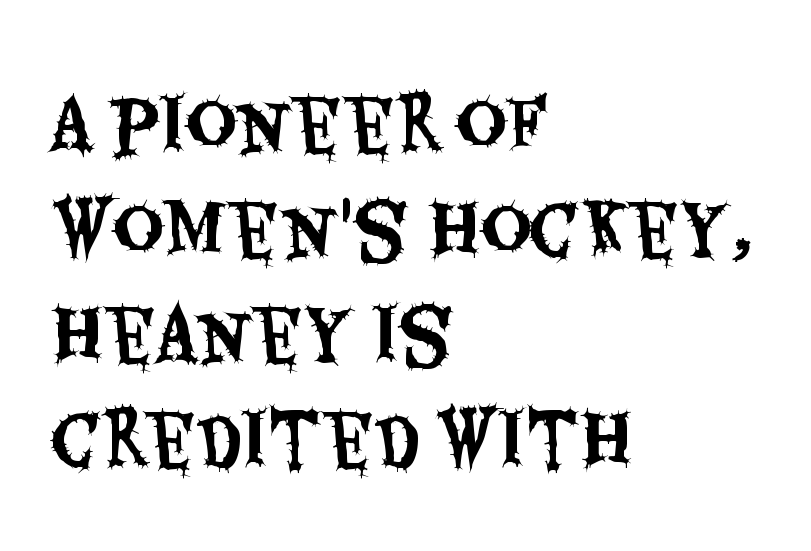
Q: Is the text italic (slanted)? A: No, it is upright.
Q: Is the typeface a serif or a sans-serif typeface? A: Sans-serif.
Q: Is the text underlined? A: No.
Q: How is the paragraph aligned? A: Left-aligned.
Q: Is the spacing between letters normal or unusually wide? A: Normal.
Q: Is the spacing between lines tight, normal or loose? A: Normal.
Q: Width (condensed, normal, or wide)? A: Condensed.
Q: Stroke contrast? A: Medium.
Q: x-height? A: Large.
Q: Monospaced? A: No.
